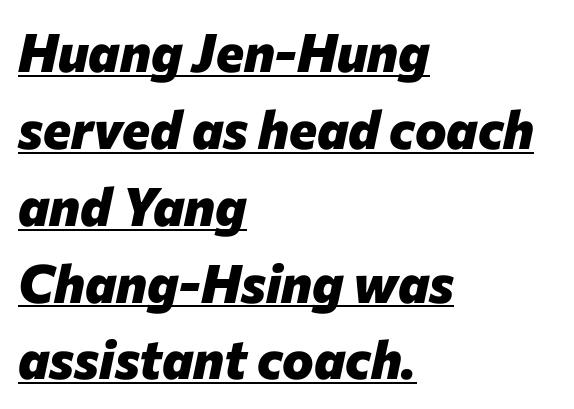
The image shows 53 px heavy type, italic (leaning right); set left-aligned, normal line spacing (1.45x), normal letter spacing, underlined; low stroke contrast and a medium x-height.
